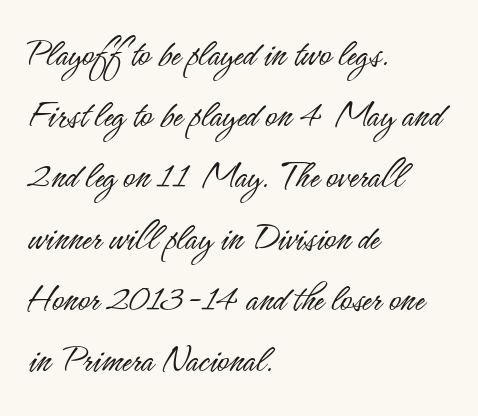
The rendering shows plain stroke endings on the letterforms — a sans-serif design. Note the varied advance widths — an 'i' is clearly narrower than an 'm'. These lines stack with their left ends in a neat column.
